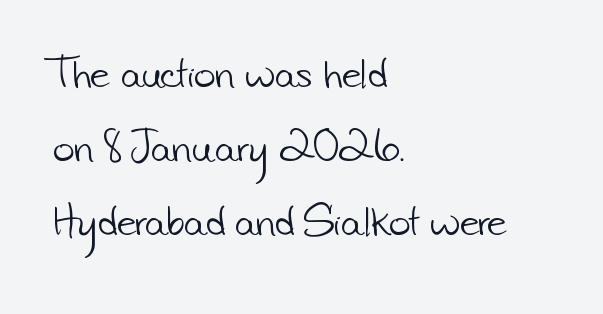
Each line starts at the same left margin while the right side varies. This rendering features lettering with no underline. Here the designer chose a conventional face with non-uniform glyph widths. Caption: standard tracking, unaltered. The cut favours lightness, reaching ordinary text weight at its darkest.
